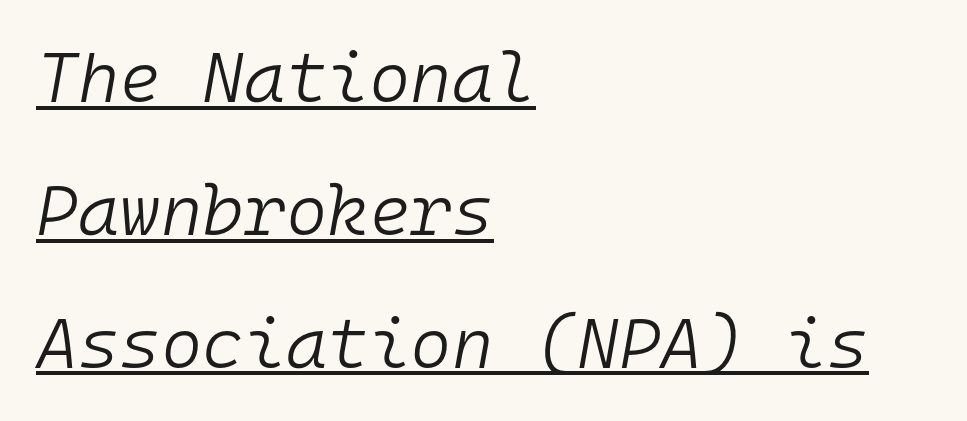
The image shows 71 px light type, italic (leaning right), monospaced; set left-aligned, line spacing 1.87x, normal letter spacing, underlined; low stroke contrast and a medium x-height.
